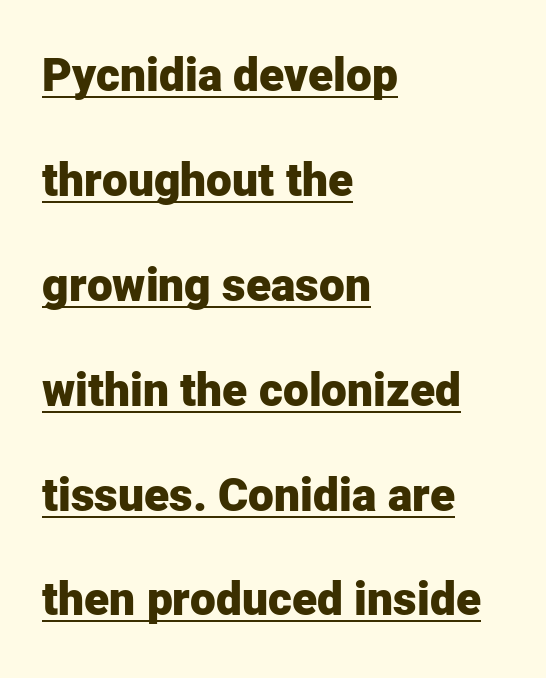
{"serif": "no", "italic": "no", "bold": "yes", "weight": "heavy", "width": "normal", "stroke_contrast": "low", "x_height": "medium", "monospaced": "no", "underline": "yes", "align": "left", "line_spacing": "loose", "line_spacing_ratio": 2.28, "letter_spacing": "normal", "letter_spacing_em": 0.0, "glyph_px": 46}
